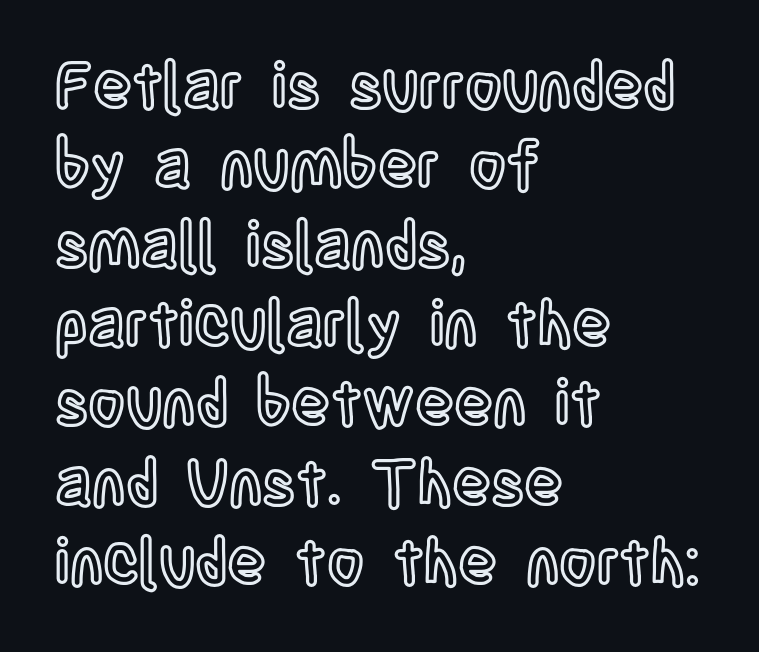
{"italic": "no", "width": "condensed", "x_height": "large", "monospaced": "no", "underline": "no", "align": "left", "line_spacing_ratio": 1.24, "letter_spacing": "normal", "letter_spacing_em": 0.0, "glyph_px": 64}
